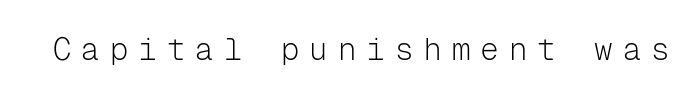
{"serif": "no", "italic": "no", "bold": "no", "weight": "light", "width": "normal", "stroke_contrast": "low", "x_height": "medium", "monospaced": "yes", "underline": "no", "letter_spacing": "wide", "letter_spacing_em": 0.32, "glyph_px": 31}
